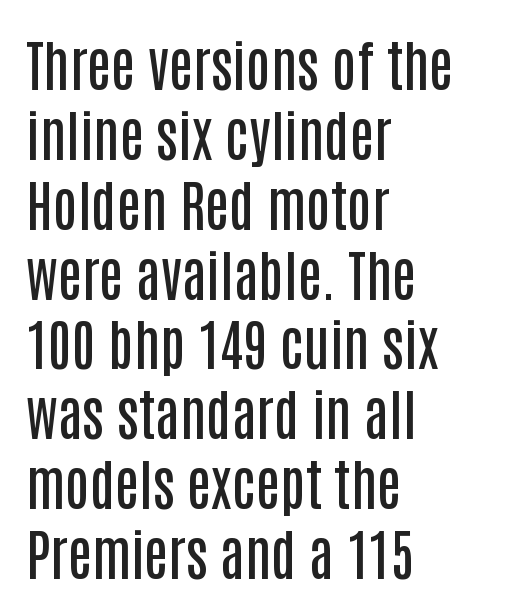
The image shows 55 px semibold, condensed sans-serif type, upright; set left-aligned, normal line spacing (1.27x), normal letter spacing, not underlined; low stroke contrast and a large x-height.
